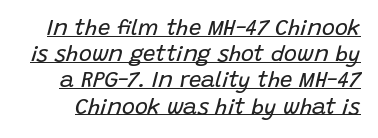
Does a line run under the words? Yes, clearly. No extra ink here — the face is not bold. Yep, that's italic — everything's leaning. No extra tracking has been applied to these lines.
